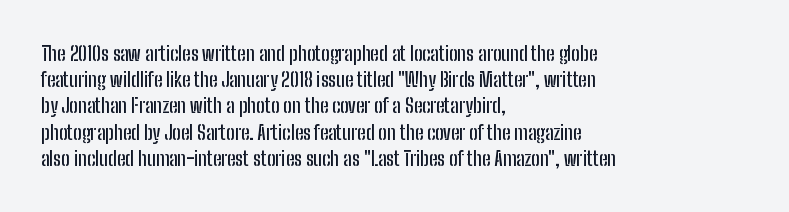
The image shows 20 px text type, upright; set left-aligned, normal line spacing (1.31x), normal letter spacing, not underlined.
